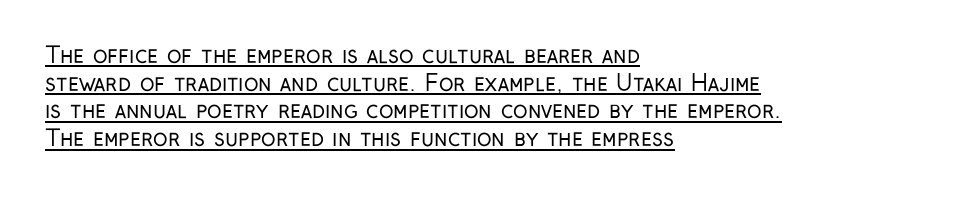
Q: Is the text bold? A: No.
Q: Is the text italic (slanted)? A: No, it is upright.
Q: Is the text underlined? A: Yes.
Q: How is the paragraph aligned? A: Left-aligned.
Q: Is the spacing between letters normal or unusually wide? A: Normal.
Q: Is the spacing between lines tight, normal or loose? A: Normal.
